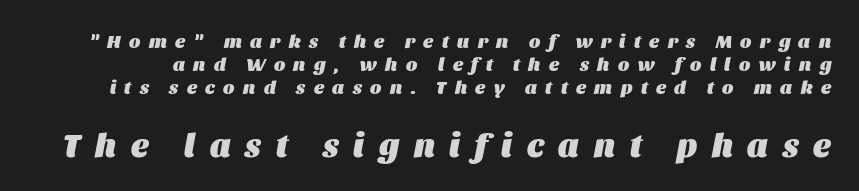
The image shows 33 px heavy type, italic (leaning right); set line spacing 1.2x, unusually wide letter spacing (+0.45 em), not underlined; the second (bottom) block is 1.74x larger; medium stroke contrast and a large x-height.
